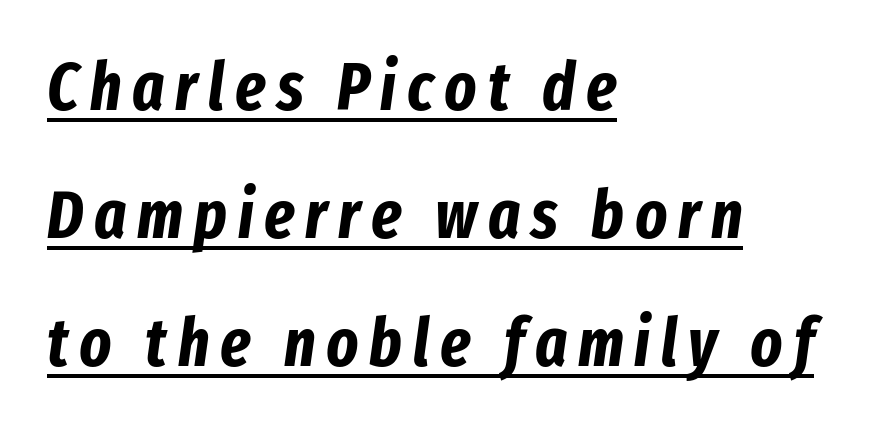
{"italic": "yes", "lean": "right", "slant_degrees": 8, "bold": "yes", "weight": "bold", "width": "condensed", "stroke_contrast": "low", "x_height": "medium", "monospaced": "no", "underline": "yes", "align": "left", "line_spacing": "loose", "line_spacing_ratio": 1.91, "glyph_px": 67}
